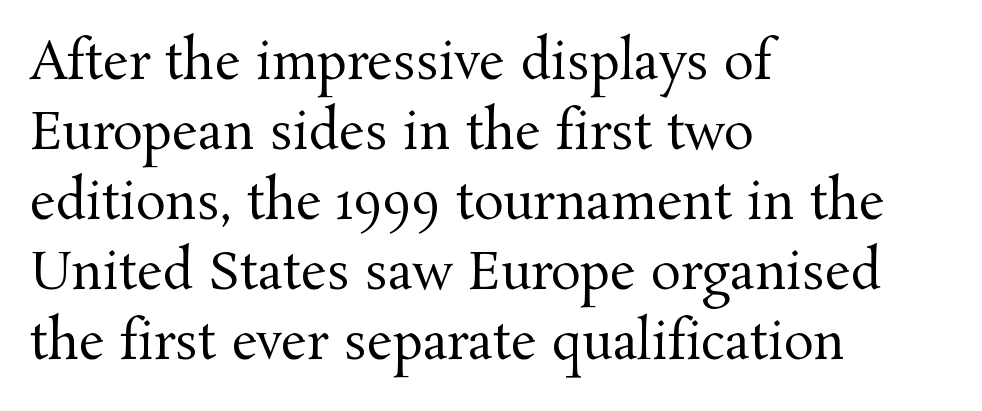
Q: Is the text bold? A: No.
Q: Is the text italic (slanted)? A: No, it is upright.
Q: Is the typeface a serif or a sans-serif typeface? A: Serif.
Q: Is the text underlined? A: No.
Q: How is the paragraph aligned? A: Left-aligned.
Q: Is the spacing between letters normal or unusually wide? A: Normal.
Q: Is the spacing between lines tight, normal or loose? A: Normal.
Q: Width (condensed, normal, or wide)? A: Normal.
Q: Stroke contrast? A: Medium.
Q: x-height? A: Medium.
Q: Monospaced? A: No.
